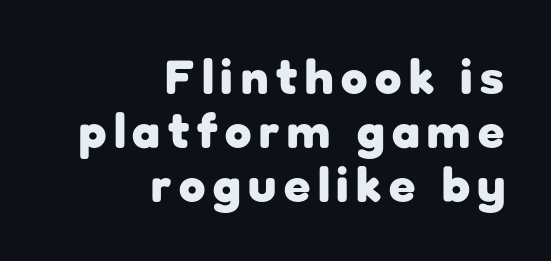
Q: Is the text bold? A: Yes.
Q: Is the text italic (slanted)? A: No, it is upright.
Q: Is the typeface a serif or a sans-serif typeface? A: Sans-serif.
Q: Is the text underlined? A: No.
Q: How is the paragraph aligned? A: Right-aligned.
Q: Is the spacing between lines tight, normal or loose? A: Tight.
Q: Width (condensed, normal, or wide)? A: Normal.
Q: Stroke contrast? A: Low.
Q: x-height? A: Medium.
Q: Monospaced? A: No.
